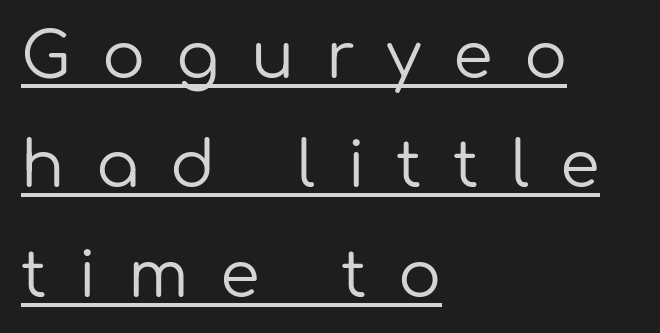
Each word looks stretched out because of the extra space between its letters. Posture: upright roman. To sum up the face: it is a sans, with no serifs. Letters have the restrained weight of plain body copy at most. The lines in this sample share a left origin and differ only in where they stop. Quick note: underline on.
